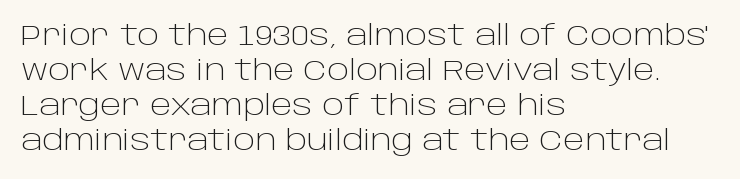
The image shows 29 px light sans-serif type, upright; set left-aligned, line spacing 1.21x, normal letter spacing, not underlined; low stroke contrast and a large x-height.
